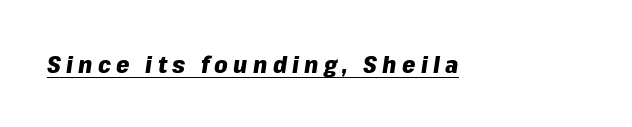
{"italic": "yes", "lean": "right", "slant_degrees": 8, "bold": "yes", "underline": "yes", "letter_spacing": "wide", "letter_spacing_em": 0.22, "glyph_px": 24}
